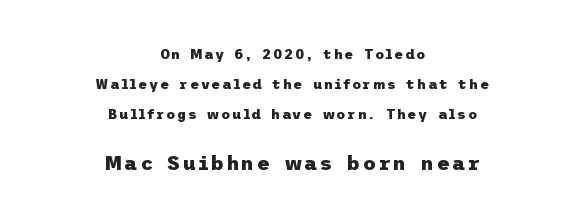
Q: Is the text bold? A: Yes.
Q: Is the text italic (slanted)? A: No, it is upright.
Q: Is the text underlined? A: No.
Q: How is the paragraph aligned? A: Centered.
Q: Is the spacing between lines tight, normal or loose? A: Loose.
Q: Which block of text is set in a larger size, the first (top) or the second (bottom)? A: The second (bottom) one.
